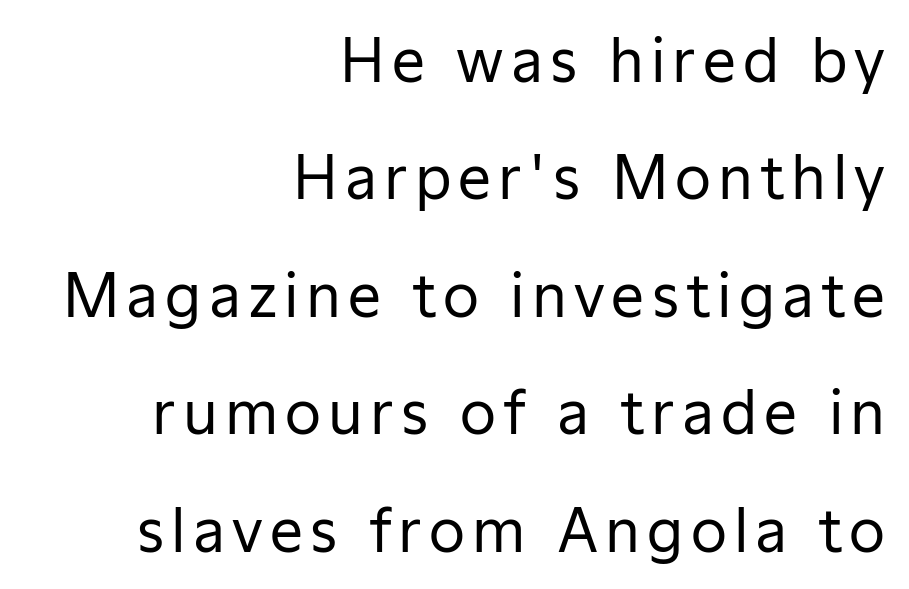
The block of text is sparse from top to bottom, with ample space between rows. The baseline area is clear. A student would call this right alignment; a typographer would say flush right, rag left. These glyphs show unthickened strokes, regular width or finer. Does the type have serifs? No, each stem ends abruptly. If you drew a line through each stem, it would be perfectly vertical.
